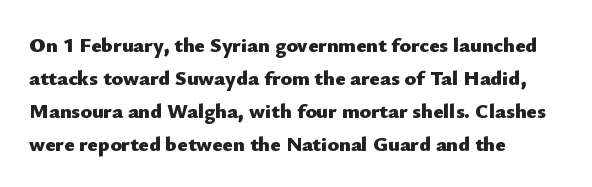
The image shows 21 px bold type, upright; set left-aligned, normal line spacing (1.57x), normal letter spacing, not underlined.
